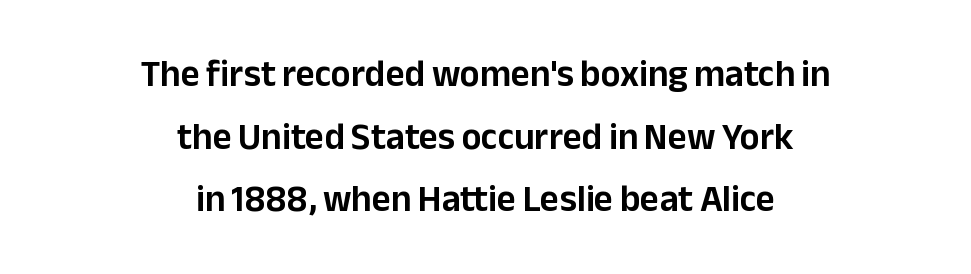
Q: Is the text italic (slanted)? A: No, it is upright.
Q: Is the typeface a serif or a sans-serif typeface? A: Sans-serif.
Q: Is the text underlined? A: No.
Q: How is the paragraph aligned? A: Centered.
Q: Is the spacing between letters normal or unusually wide? A: Normal.
Q: Is the spacing between lines tight, normal or loose? A: Normal.
Q: Width (condensed, normal, or wide)? A: Normal.
Q: Stroke contrast? A: Low.
Q: x-height? A: Medium.
Q: Monospaced? A: No.
